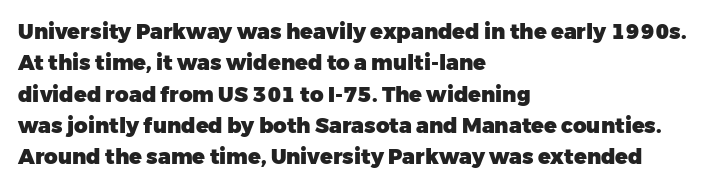
The passage shown is emphatically bold. The specimen reads as upright at a glance. Alignment: flush left. What stands out about the letter spacing? Nothing — it is the standard amount. The block of text has a typical density, with ordinary space between rows. The words here are not underlined.
